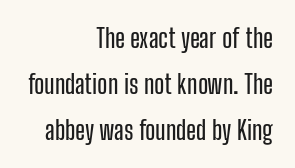
The gap between lines stays unmarked. Ascenders rise straight up at ninety degrees. A typesetter would call this zero additional tracking. The setting favours the right margin, as signatures and pull-quotes sometimes do.
